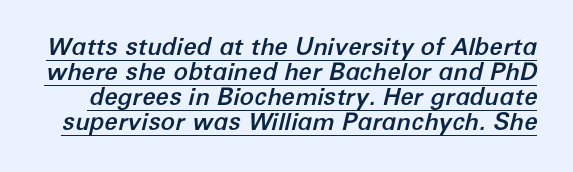
Default kerning and tracking; the words read as compact shapes. Emphasis is given by a line drawn under the lettering. Emphasis-style slanted type is in use. Compared with typical paragraphs, the rows here are closer together.
